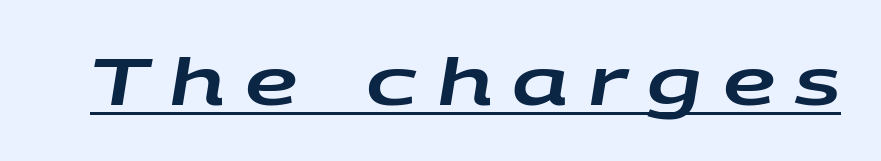
Q: Is the text italic (slanted)? A: Yes, it leans right by about 9 degrees.
Q: Is the text underlined? A: Yes.
Q: Is the spacing between letters normal or unusually wide? A: Unusually wide.
Q: Width (condensed, normal, or wide)? A: Wide.
Q: Stroke contrast? A: Low.
Q: x-height? A: Large.
Q: Monospaced? A: No.
